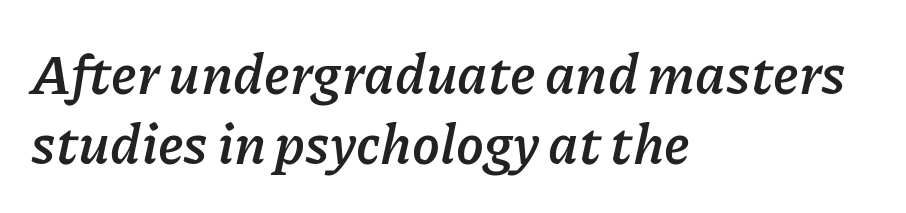
Glance below the letters and you will spot only blank space. These lines keep a tight, regular rhythm from letter to letter. Is the type bold? Yes — the strokes are clearly thick and heavy. Looks like regular typesetting: each glyph gets only the width it needs.
